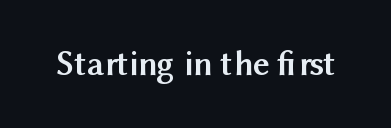
Q: Is the text bold? A: Yes.
Q: Is the text italic (slanted)? A: No, it is upright.
Q: Is the typeface a serif or a sans-serif typeface? A: Sans-serif.
Q: Is the text underlined? A: No.
Q: Is the spacing between letters normal or unusually wide? A: Normal.
Q: Width (condensed, normal, or wide)? A: Normal.
Q: Stroke contrast? A: Medium.
Q: x-height? A: Medium.
Q: Monospaced? A: No.
